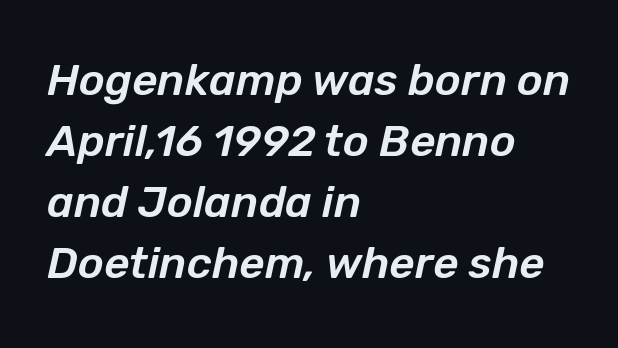
The face used here is rendered with its standard letterfit. Varying glyph widths throughout — classic text-font behaviour. Caption: multi-line text, flush left, ragged right. Each row of text sits above clean, open space. Notice how the stems are inclined rather than vertical — that's the hallmark of italics.
